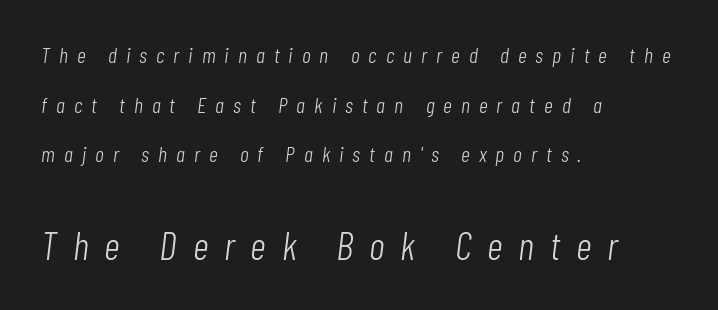
{"italic": "yes", "lean": "right", "slant_degrees": 7, "bold": "no", "weight": "light", "width": "condensed", "stroke_contrast": "low", "x_height": "medium", "monospaced": "no", "underline": "no", "align": "left", "line_spacing": "loose", "line_spacing_ratio": 2.26, "letter_spacing": "wide", "letter_spacing_em": 0.41, "larger_block": "second", "size_ratio": 1.77, "glyph_px": 39}
